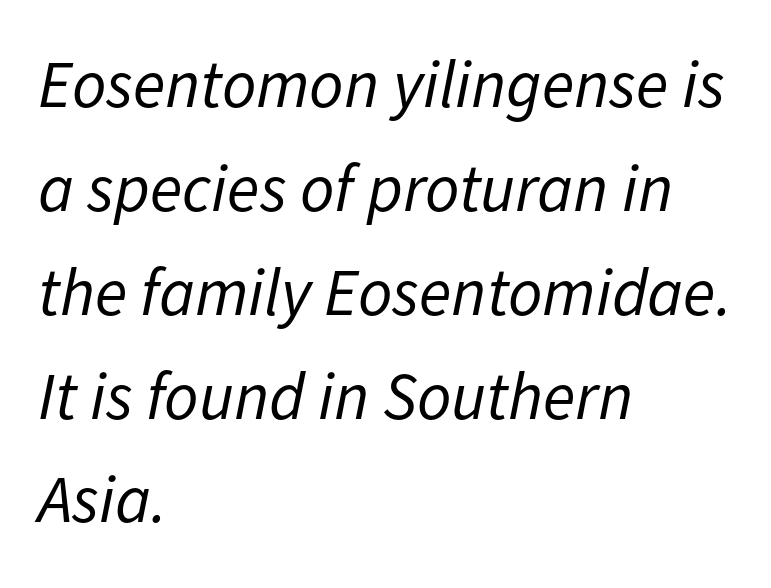
Q: Is the text bold? A: No.
Q: Is the text italic (slanted)? A: Yes, it leans right by about 11 degrees.
Q: Is the text underlined? A: No.
Q: How is the paragraph aligned? A: Left-aligned.
Q: Is the spacing between letters normal or unusually wide? A: Normal.
Q: Is the spacing between lines tight, normal or loose? A: Normal.
Q: Width (condensed, normal, or wide)? A: Normal.
Q: Stroke contrast? A: Low.
Q: x-height? A: Medium.
Q: Monospaced? A: No.
